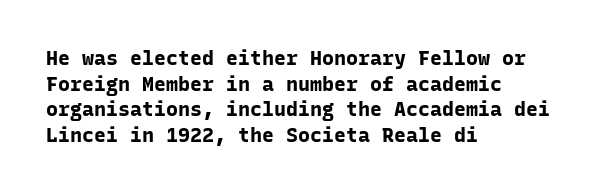
Q: Is the text bold? A: Yes.
Q: Is the text italic (slanted)? A: No, it is upright.
Q: Is the text underlined? A: No.
Q: How is the paragraph aligned? A: Left-aligned.
Q: Is the spacing between letters normal or unusually wide? A: Normal.
Q: Is the spacing between lines tight, normal or loose? A: Normal.
